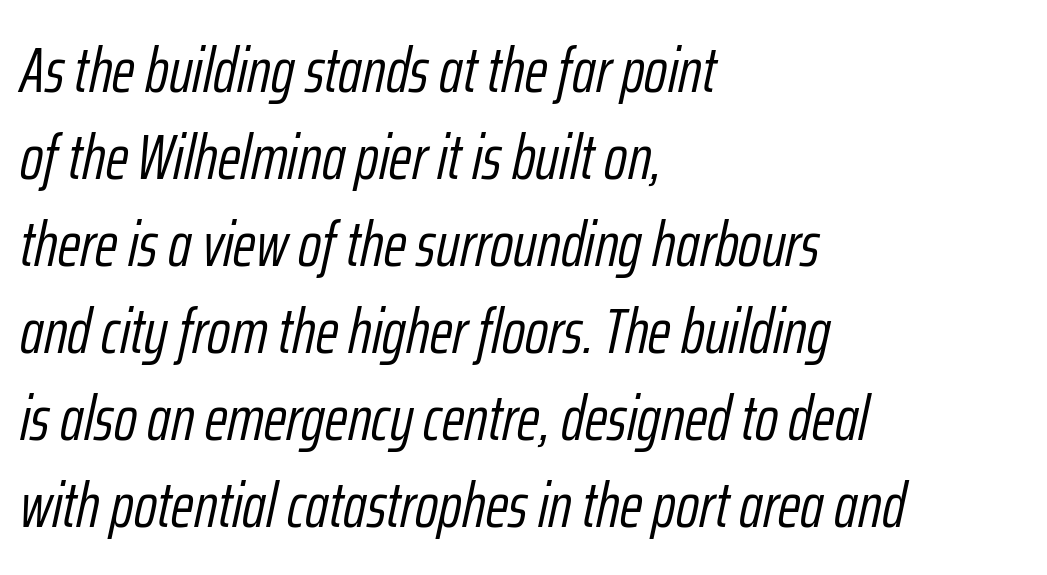
The image shows 63 px light, condensed type, italic (leaning right); set left-aligned, normal line spacing (1.38x), normal letter spacing, not underlined; low stroke contrast and a medium x-height.
